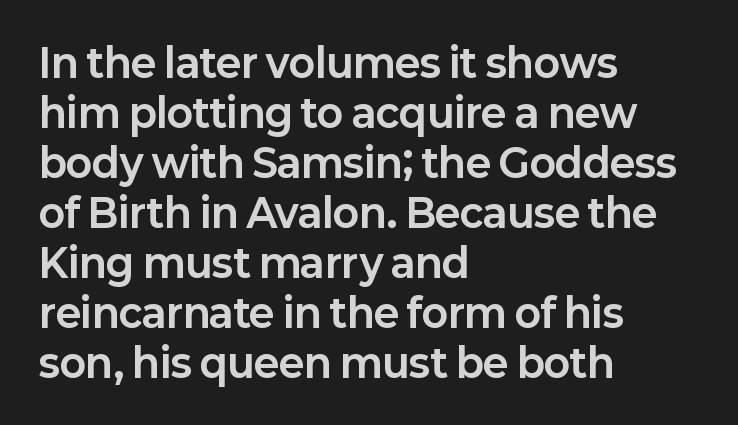
Typesetter's note: full bold, strokes at maximum text heaviness. Characters follow at the spacing the type designer built in. No feet cap the strokes, marking this as sans-serif type. Is this a fixed-width face? No — the glyphs have proportional, varying widths. The axis of the letterforms is exactly vertical.
